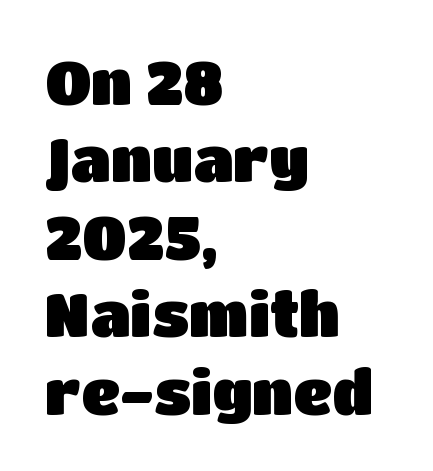
Q: Is the text italic (slanted)? A: No, it is upright.
Q: Is the typeface a serif or a sans-serif typeface? A: Sans-serif.
Q: Is the text underlined? A: No.
Q: How is the paragraph aligned? A: Left-aligned.
Q: Is the spacing between letters normal or unusually wide? A: Normal.
Q: Is the spacing between lines tight, normal or loose? A: Normal.
Q: Width (condensed, normal, or wide)? A: Normal.
Q: Stroke contrast? A: Low.
Q: x-height? A: Large.
Q: Monospaced? A: No.
